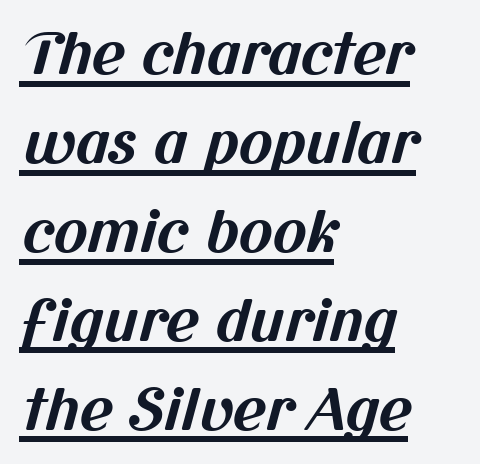
The image shows 57 px bold sans-serif type; set left-aligned, normal line spacing (1.56x), normal letter spacing, underlined; medium stroke contrast and a medium x-height.
